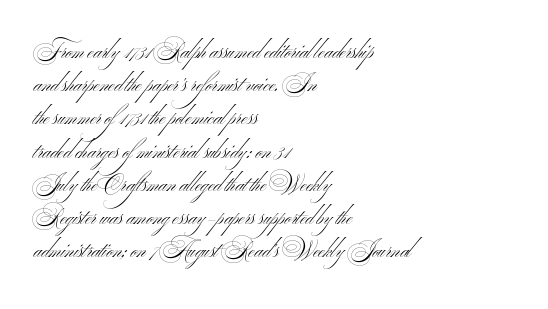
Q: Is the text bold? A: No.
Q: Is the text underlined? A: No.
Q: How is the paragraph aligned? A: Left-aligned.
Q: Is the spacing between letters normal or unusually wide? A: Normal.
Q: Is the spacing between lines tight, normal or loose? A: Normal.
